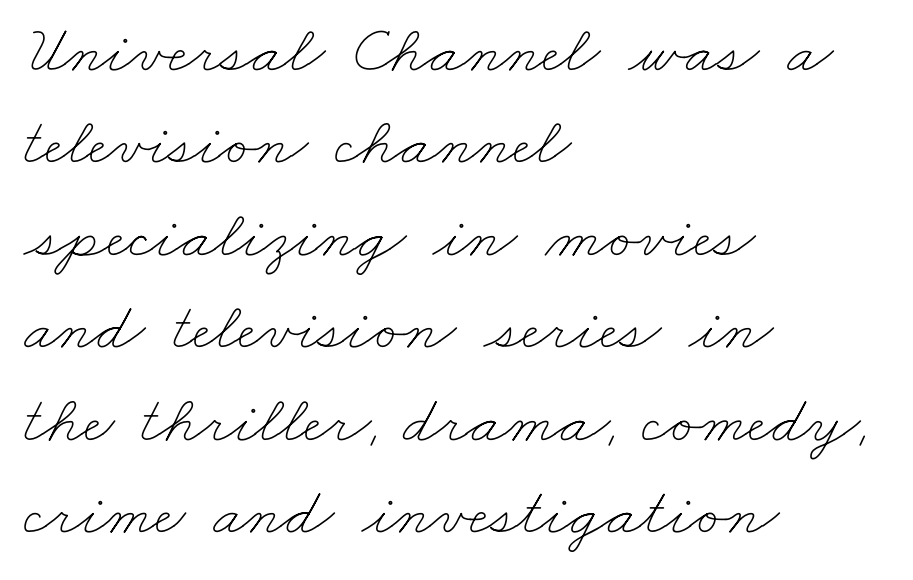
{"bold": "no", "weight": "thin", "width": "wide", "stroke_contrast": "low", "x_height": "small", "monospaced": "no", "underline": "no", "align": "left", "line_spacing": "normal", "line_spacing_ratio": 1.36, "letter_spacing": "normal", "letter_spacing_em": 0.0, "glyph_px": 68}
